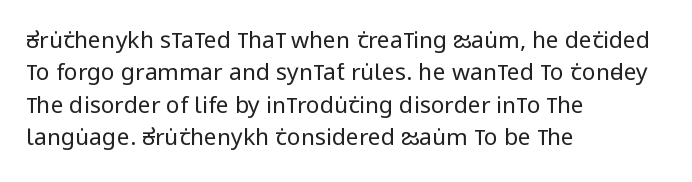
The tracking reads as untouched default to a designer's eye. Layout note: lines flush left. Students, observe: this is what conventionally led text looks like. Underline: absent.
